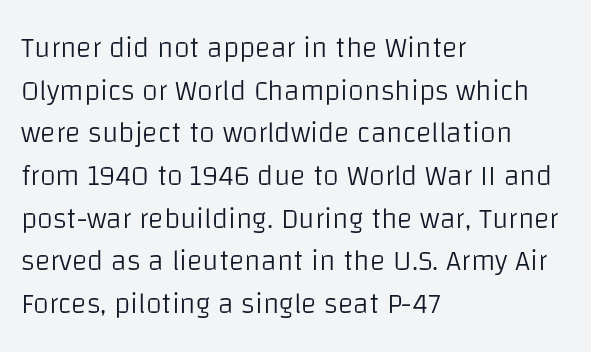
{"serif": "no", "italic": "no", "bold": "no", "weight": "light", "width": "normal", "stroke_contrast": "low", "x_height": "large", "monospaced": "no", "underline": "no", "align": "left", "line_spacing": "normal", "line_spacing_ratio": 1.47, "letter_spacing": "normal", "letter_spacing_em": 0.0, "glyph_px": 29}
